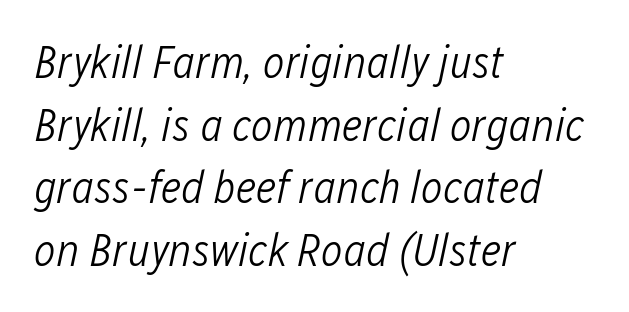
This is not heavy type; no bold has been used. Character widths vary here, with narrow letters taking less room than wide ones. Where is the straight margin? On the left. The passage shown leans; its letterforms are oblique. Horizontal bands of white between lines are of average thickness. Unmarked baselines from the first word to the last.
